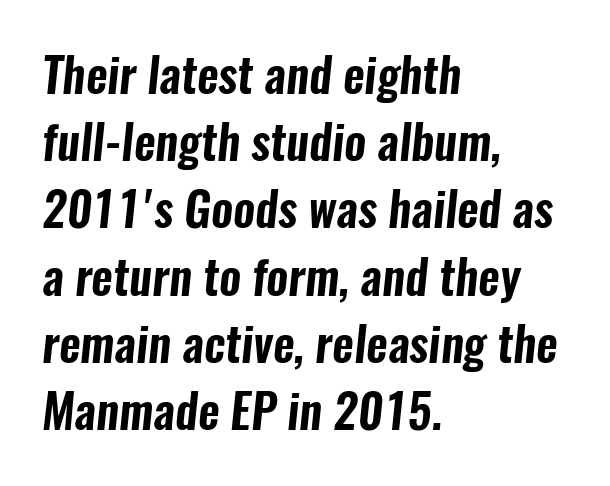
Q: Is the typeface a serif or a sans-serif typeface? A: Sans-serif.
Q: Is the text underlined? A: No.
Q: How is the paragraph aligned? A: Left-aligned.
Q: Is the spacing between letters normal or unusually wide? A: Normal.
Q: Is the spacing between lines tight, normal or loose? A: Normal.
Q: Width (condensed, normal, or wide)? A: Condensed.
Q: Stroke contrast? A: Low.
Q: x-height? A: Medium.
Q: Monospaced? A: No.
